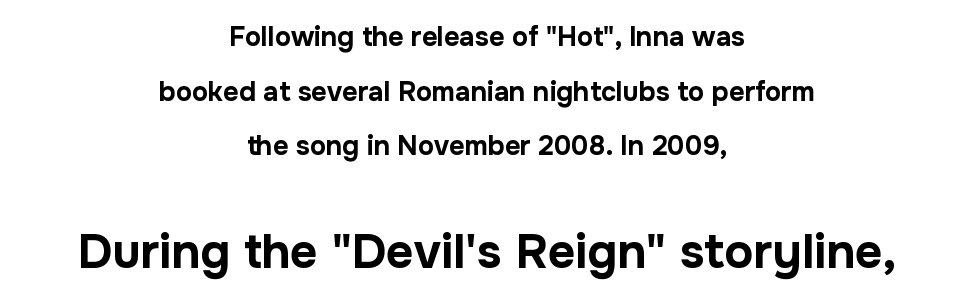
{"serif": "no", "italic": "no", "bold": "yes", "weight": "bold", "width": "normal", "stroke_contrast": "low", "x_height": "medium", "monospaced": "no", "underline": "no", "align": "center", "line_spacing": "loose", "line_spacing_ratio": 2.02, "letter_spacing": "normal", "letter_spacing_em": 0.0, "larger_block": "second", "size_ratio": 1.78, "glyph_px": 48}
